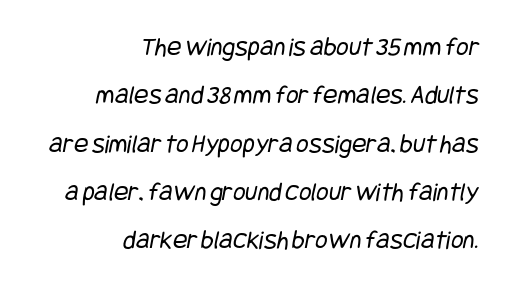
Q: Is the text bold? A: No.
Q: Is the text underlined? A: No.
Q: How is the paragraph aligned? A: Right-aligned.
Q: Is the spacing between letters normal or unusually wide? A: Normal.
